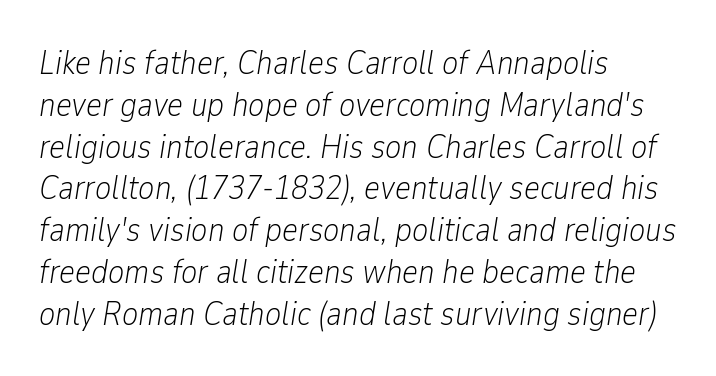
These lines were composed using italics. A quiet, ordinary-to-light weight characterises the typeface. Letter spacing: default. The lines are quadded left. Underline: absent. Is this a fixed-width face? No — the glyphs have proportional, varying widths.
